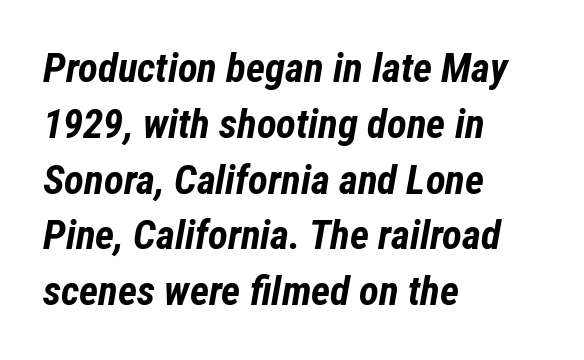
The image shows 41 px bold, condensed type, italic (leaning right); set left-aligned, normal line spacing (1.36x), normal letter spacing, not underlined; low stroke contrast and a medium x-height.
